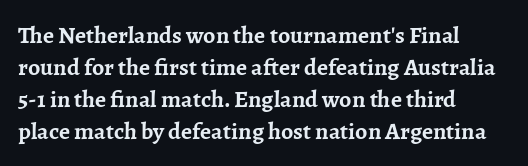
{"italic": "no", "bold": "yes", "underline": "no", "align": "left", "line_spacing": "normal", "line_spacing_ratio": 1.33, "letter_spacing": "normal", "letter_spacing_em": 0.0, "glyph_px": 24}
